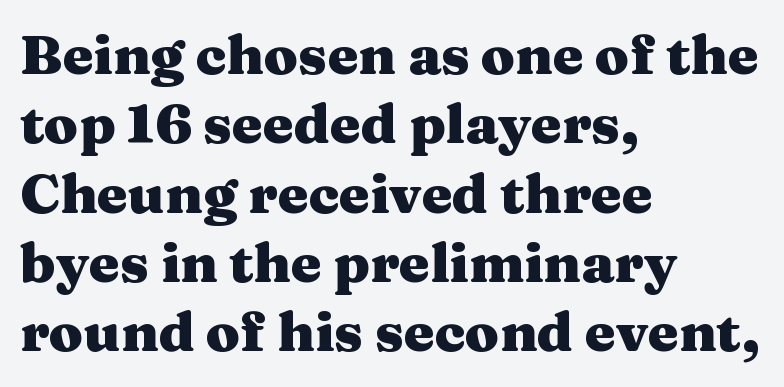
Q: Is the text bold? A: Yes.
Q: Is the text italic (slanted)? A: No, it is upright.
Q: Is the typeface a serif or a sans-serif typeface? A: Serif.
Q: Is the text underlined? A: No.
Q: How is the paragraph aligned? A: Left-aligned.
Q: Is the spacing between letters normal or unusually wide? A: Normal.
Q: Is the spacing between lines tight, normal or loose? A: Normal.
Q: Width (condensed, normal, or wide)? A: Wide.
Q: Stroke contrast? A: Medium.
Q: x-height? A: Medium.
Q: Monospaced? A: No.
